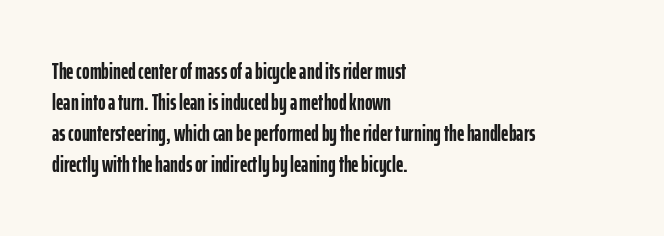
{"italic": "no", "bold": "yes", "underline": "no", "align": "left", "line_spacing": "normal", "line_spacing_ratio": 1.35, "letter_spacing": "normal", "letter_spacing_em": 0.0, "glyph_px": 23}
